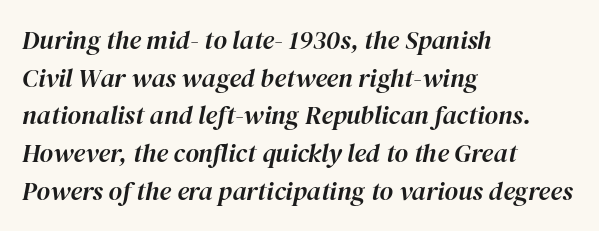
{"italic": "yes", "lean": "right", "slant_degrees": 12, "underline": "no", "align": "left", "line_spacing": "normal", "line_spacing_ratio": 1.45, "letter_spacing": "normal", "letter_spacing_em": 0.0, "glyph_px": 26}
